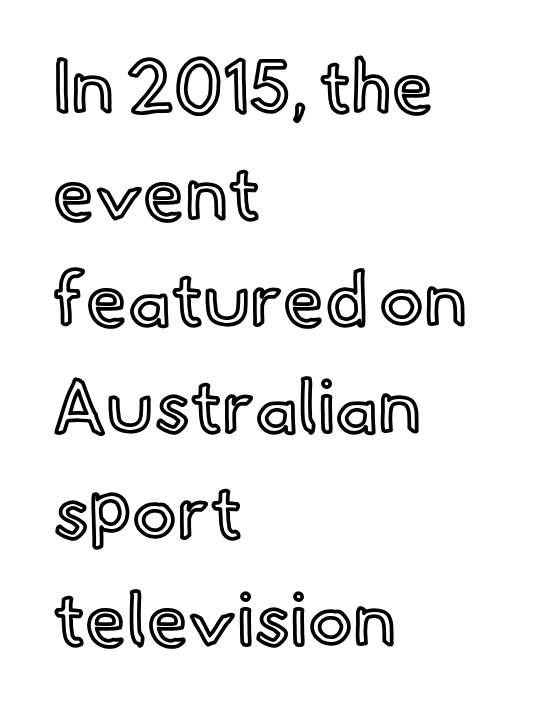
Q: Is the text italic (slanted)? A: No, it is upright.
Q: Is the text underlined? A: No.
Q: How is the paragraph aligned? A: Left-aligned.
Q: Is the spacing between letters normal or unusually wide? A: Normal.
Q: Is the spacing between lines tight, normal or loose? A: Normal.
Q: Width (condensed, normal, or wide)? A: Normal.
Q: x-height? A: Small.
Q: Monospaced? A: No.
